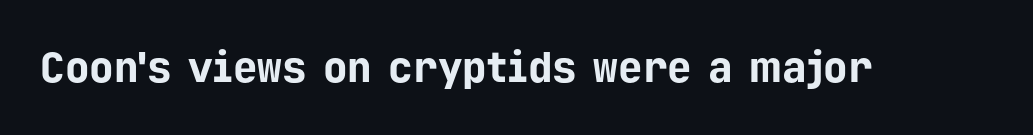
Q: Is the text bold? A: Yes.
Q: Is the text italic (slanted)? A: No, it is upright.
Q: Is the typeface a serif or a sans-serif typeface? A: Sans-serif.
Q: Is the text underlined? A: No.
Q: Is the spacing between letters normal or unusually wide? A: Normal.
Q: Width (condensed, normal, or wide)? A: Normal.
Q: Stroke contrast? A: Low.
Q: x-height? A: Medium.
Q: Monospaced? A: Yes.
